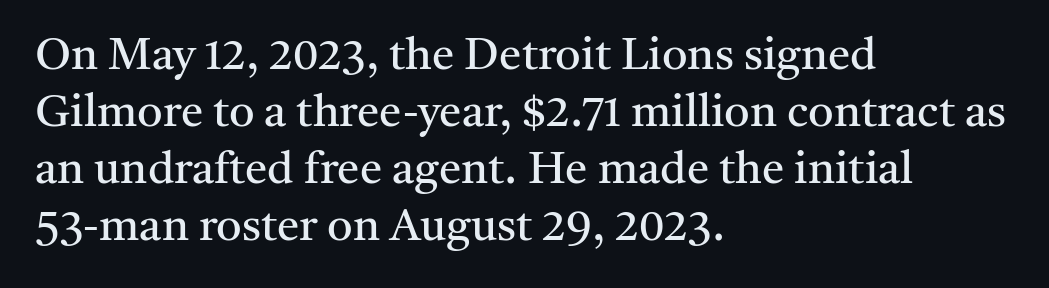
Q: Is the text bold? A: No.
Q: Is the text italic (slanted)? A: No, it is upright.
Q: Is the typeface a serif or a sans-serif typeface? A: Serif.
Q: Is the text underlined? A: No.
Q: How is the paragraph aligned? A: Left-aligned.
Q: Is the spacing between letters normal or unusually wide? A: Normal.
Q: Is the spacing between lines tight, normal or loose? A: Normal.
Q: Width (condensed, normal, or wide)? A: Normal.
Q: Stroke contrast? A: Medium.
Q: x-height? A: Medium.
Q: Monospaced? A: No.
